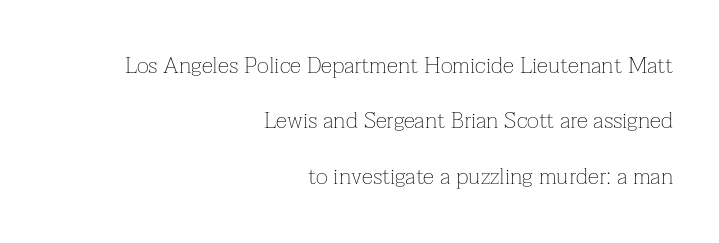
{"italic": "no", "bold": "no", "underline": "no", "align": "right", "line_spacing": "loose", "line_spacing_ratio": 2.41, "letter_spacing": "normal", "letter_spacing_em": 0.0, "glyph_px": 23}
